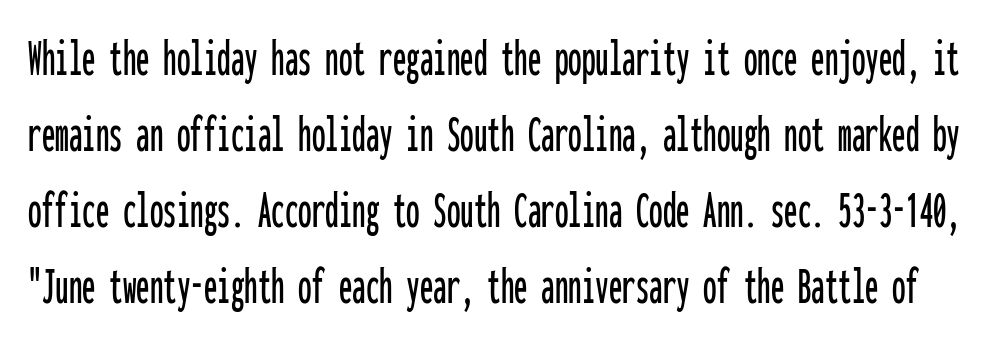
{"serif": "no", "italic": "no", "width": "condensed", "stroke_contrast": "low", "x_height": "medium", "monospaced": "yes", "underline": "no", "line_spacing": "normal", "line_spacing_ratio": 1.41, "letter_spacing": "normal", "letter_spacing_em": 0.0, "glyph_px": 54}
